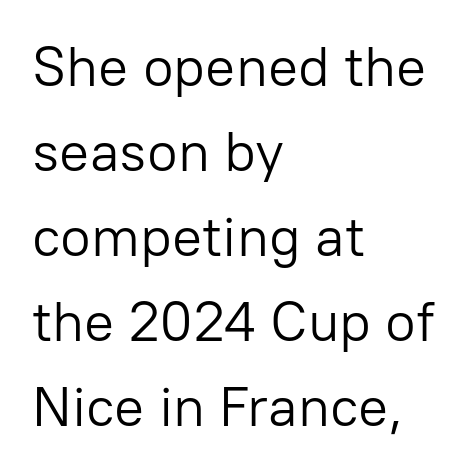
Q: Is the text bold? A: No.
Q: Is the text italic (slanted)? A: No, it is upright.
Q: Is the typeface a serif or a sans-serif typeface? A: Sans-serif.
Q: Is the text underlined? A: No.
Q: How is the paragraph aligned? A: Left-aligned.
Q: Is the spacing between letters normal or unusually wide? A: Normal.
Q: Is the spacing between lines tight, normal or loose? A: Normal.
Q: Width (condensed, normal, or wide)? A: Normal.
Q: Stroke contrast? A: Low.
Q: x-height? A: Medium.
Q: Monospaced? A: No.
